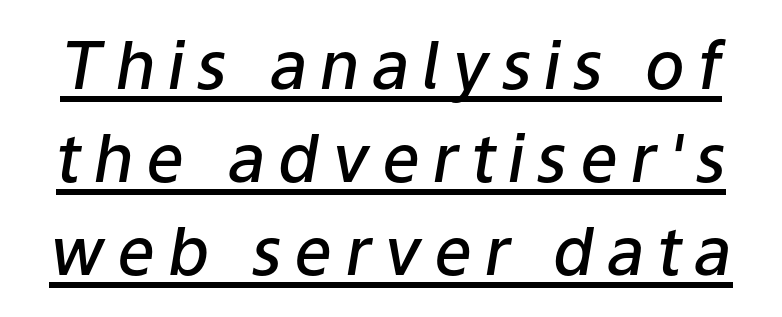
{"italic": "yes", "lean": "right", "slant_degrees": 9, "bold": "semi", "weight": "semibold", "width": "normal", "stroke_contrast": "low", "x_height": "medium", "monospaced": "no", "underline": "yes", "line_spacing": "normal", "line_spacing_ratio": 1.41, "glyph_px": 66}
